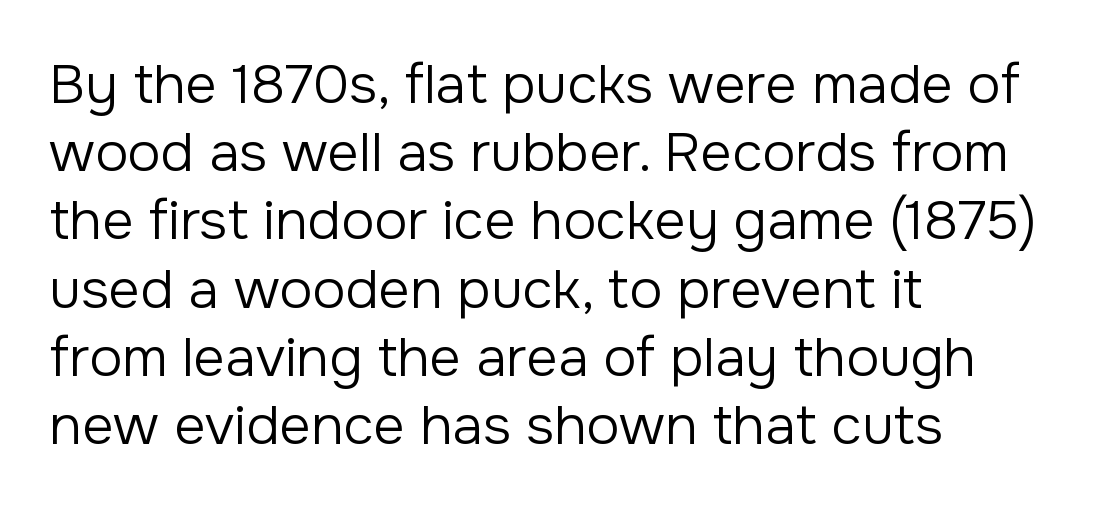
{"serif": "no", "italic": "no", "bold": "no", "weight": "regular", "width": "normal", "stroke_contrast": "low", "x_height": "medium", "monospaced": "no", "underline": "no", "align": "left", "line_spacing_ratio": 1.24, "letter_spacing": "normal", "letter_spacing_em": 0.0, "glyph_px": 55}
